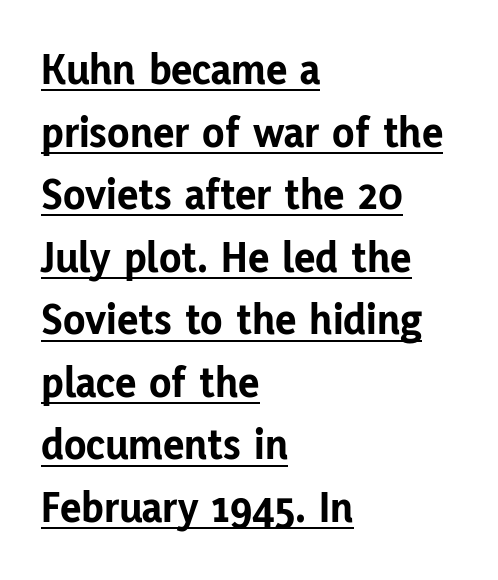
Q: Is the text bold? A: Yes.
Q: Is the text italic (slanted)? A: No, it is upright.
Q: Is the typeface a serif or a sans-serif typeface? A: Sans-serif.
Q: Is the text underlined? A: Yes.
Q: How is the paragraph aligned? A: Left-aligned.
Q: Is the spacing between letters normal or unusually wide? A: Normal.
Q: Is the spacing between lines tight, normal or loose? A: Normal.
Q: Width (condensed, normal, or wide)? A: Normal.
Q: Stroke contrast? A: Low.
Q: x-height? A: Medium.
Q: Monospaced? A: No.
